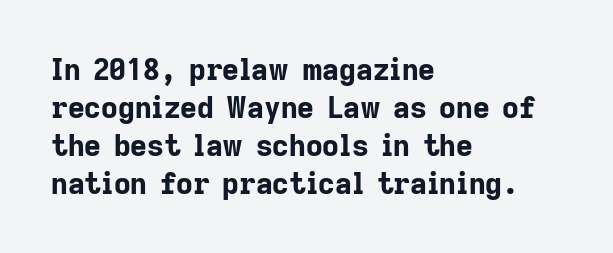
{"serif": "no", "italic": "no", "bold": "yes", "weight": "bold", "width": "normal", "stroke_contrast": "low", "x_height": "medium", "monospaced": "no", "underline": "no", "align": "left", "line_spacing": "normal", "line_spacing_ratio": 1.31, "letter_spacing": "normal", "letter_spacing_em": 0.0, "glyph_px": 29}
